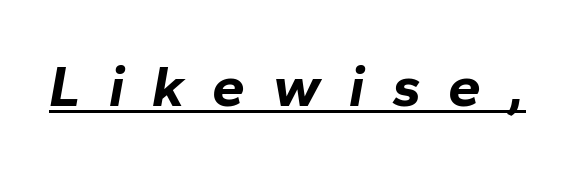
The image shows 59 px bold type, italic (leaning right); set unusually wide letter spacing (+0.47 em), underlined; low stroke contrast and a medium x-height.
